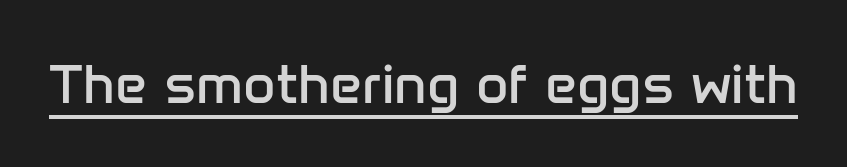
Each letter keeps its own natural width here, so spacing adapts to shape. The type family on display is of the sans-serif kind. Glyph-to-glyph distance matches everyday printed text. The font is comparable to plain body text, perhaps lighter. Characters remain perfectly vertical along every line.
